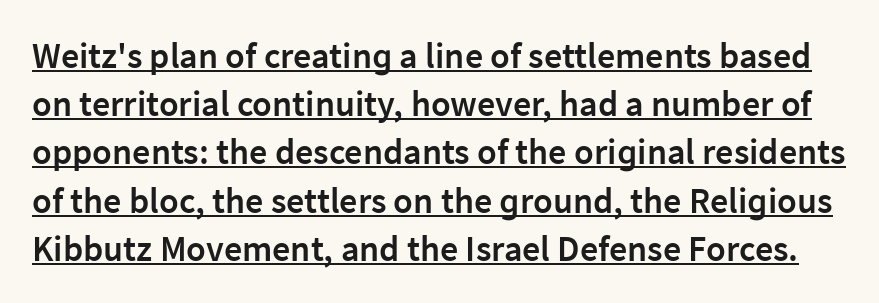
Q: Is the text bold? A: Semi-bold.
Q: Is the text italic (slanted)? A: No, it is upright.
Q: Is the typeface a serif or a sans-serif typeface? A: Sans-serif.
Q: Is the text underlined? A: Yes.
Q: Is the spacing between letters normal or unusually wide? A: Normal.
Q: Is the spacing between lines tight, normal or loose? A: Normal.
Q: Width (condensed, normal, or wide)? A: Normal.
Q: Stroke contrast? A: Low.
Q: x-height? A: Medium.
Q: Monospaced? A: No.
